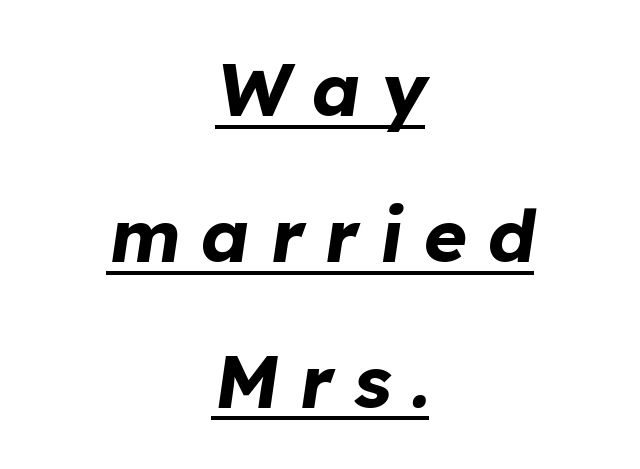
{"italic": "yes", "lean": "right", "slant_degrees": 8, "bold": "yes", "weight": "bold", "width": "normal", "stroke_contrast": "low", "x_height": "medium", "monospaced": "no", "underline": "yes", "align": "center", "line_spacing": "loose", "line_spacing_ratio": 1.97, "letter_spacing": "wide", "letter_spacing_em": 0.28, "glyph_px": 74}
